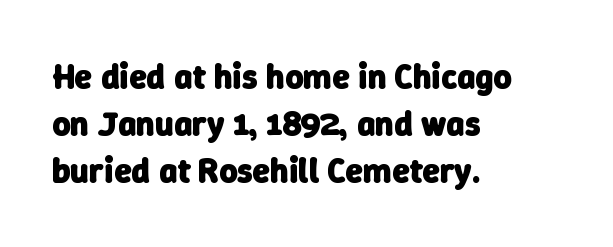
Nobody touched the tracking dial on this one. Note the varied advance widths — an 'i' is clearly narrower than an 'm'. Nobody drew a line under any word here. How heavy is the stroke? Heavy — this is a bold.
